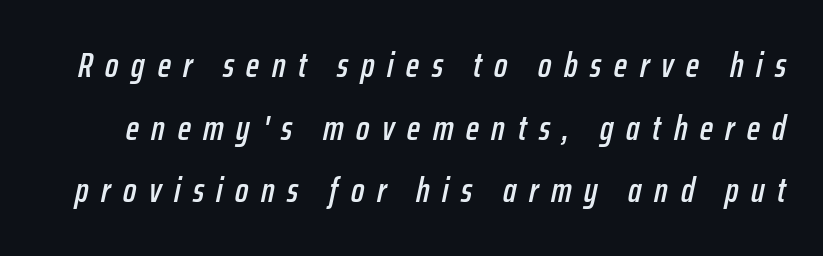
The words here are not underlined. Tall strokes in this sample are angled rather than plumb. The face used here is proportionally spaced, like ordinary book or web type. These lines have a slow, spaced-out rhythm from letter to letter.
